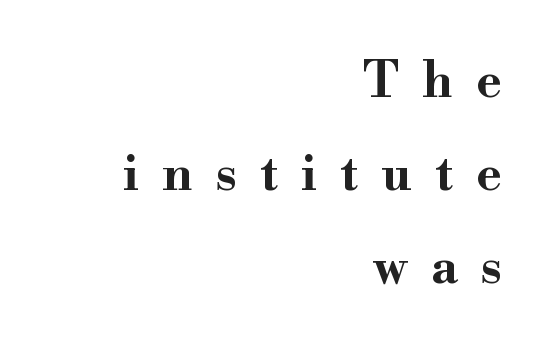
{"serif": "yes", "italic": "no", "bold": "yes", "weight": "bold", "width": "wide", "stroke_contrast": "high", "x_height": "small", "monospaced": "no", "underline": "no", "align": "right", "line_spacing": "loose", "line_spacing_ratio": 1.9, "letter_spacing": "wide", "letter_spacing_em": 0.48, "glyph_px": 49}
